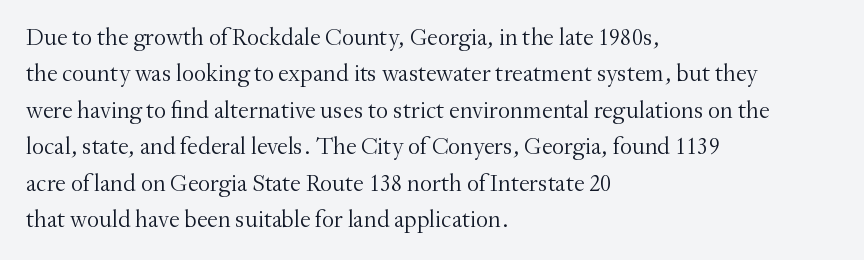
The image shows 24 px text type, upright; set left-aligned, normal line spacing (1.52x), normal letter spacing, not underlined.
